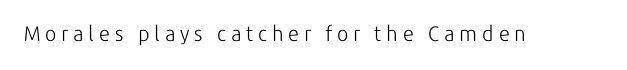
Tracking here is generous; glyphs stand well apart from one another. The baseline area is clear. This reads as an unemphasized weight, regular at the heaviest. This sample uses an upright cut, with every glyph sitting square on the baseline.
